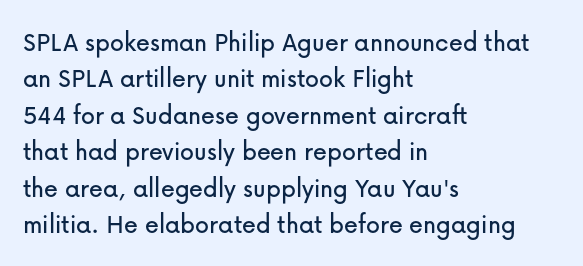
Q: Is the text italic (slanted)? A: No, it is upright.
Q: Is the typeface a serif or a sans-serif typeface? A: Sans-serif.
Q: Is the text underlined? A: No.
Q: How is the paragraph aligned? A: Left-aligned.
Q: Is the spacing between letters normal or unusually wide? A: Normal.
Q: Is the spacing between lines tight, normal or loose? A: Normal.
Q: Width (condensed, normal, or wide)? A: Normal.
Q: Stroke contrast? A: Low.
Q: x-height? A: Medium.
Q: Monospaced? A: No.
